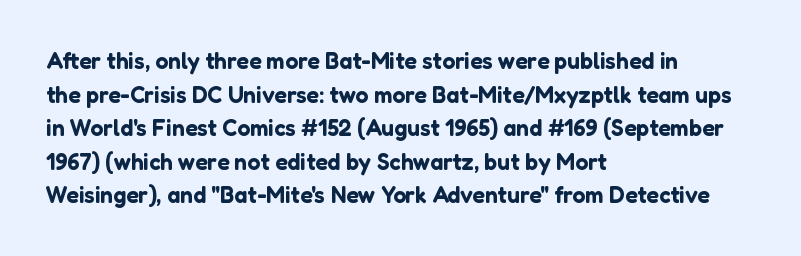
Q: Is the text italic (slanted)? A: No, it is upright.
Q: Is the text underlined? A: No.
Q: How is the paragraph aligned? A: Left-aligned.
Q: Is the spacing between letters normal or unusually wide? A: Normal.
Q: Is the spacing between lines tight, normal or loose? A: Normal.
